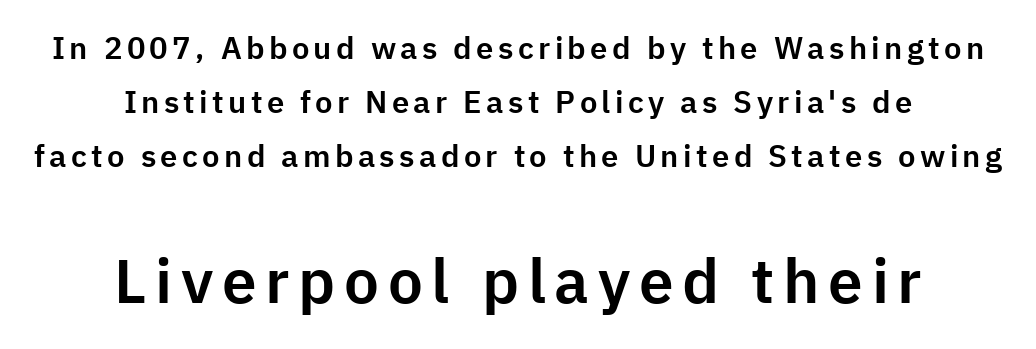
{"serif": "no", "italic": "no", "width": "normal", "stroke_contrast": "low", "x_height": "medium", "monospaced": "no", "underline": "no", "align": "center", "line_spacing_ratio": 1.75, "larger_block": "second", "size_ratio": 2.0, "glyph_px": 62}
